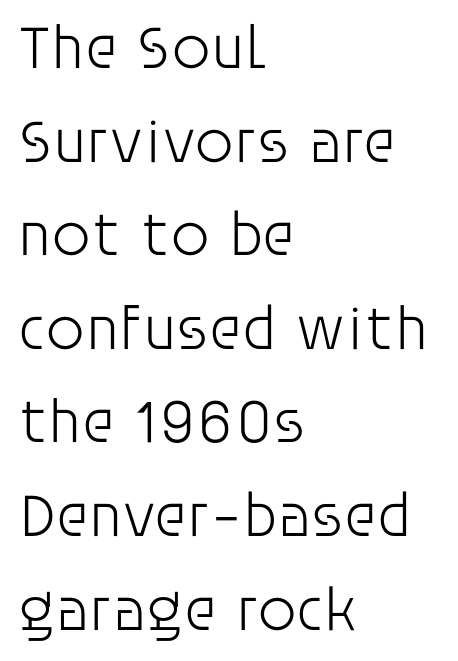
Q: Is the text bold? A: No.
Q: Is the text italic (slanted)? A: No, it is upright.
Q: Is the typeface a serif or a sans-serif typeface? A: Sans-serif.
Q: Is the text underlined? A: No.
Q: How is the paragraph aligned? A: Left-aligned.
Q: Is the spacing between letters normal or unusually wide? A: Normal.
Q: Is the spacing between lines tight, normal or loose? A: Normal.
Q: Width (condensed, normal, or wide)? A: Normal.
Q: Stroke contrast? A: Low.
Q: x-height? A: Large.
Q: Monospaced? A: No.
